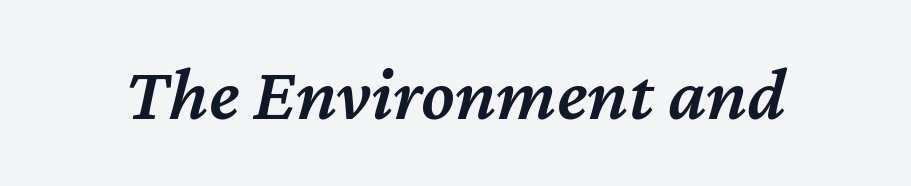
The image shows 76 px semibold type, italic (leaning right); set normal letter spacing, not underlined; medium stroke contrast and a medium x-height.
